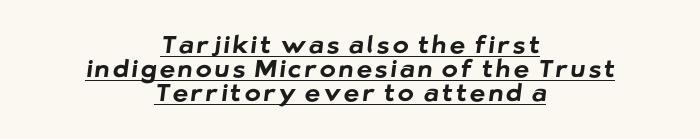
Underlining? Definitely there. This block would grow much taller if given ordinary leading; it's compressed now. The font is running at its bold setting. These lines stack symmetrically, like a column narrowing and widening about its center.
